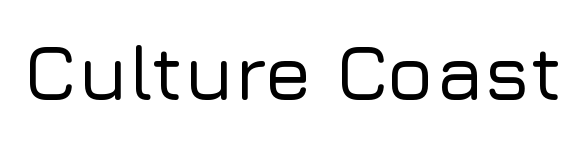
The image shows 78 px sans-serif type, upright; set normal letter spacing, not underlined; low stroke contrast and a medium x-height.
